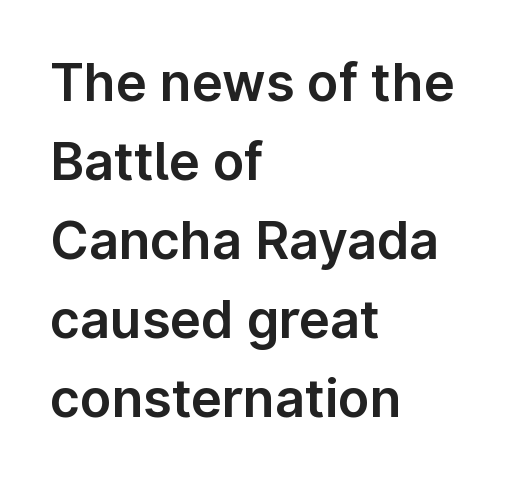
The horizontal fit of the characters is conventional and even. Regarding leading, the lines here are spaced in the standard way. Notice how the passage keeps a crisp vertical edge on the left only. To sum up the face: it is a sans, with no serifs. Posture: upright roman.
